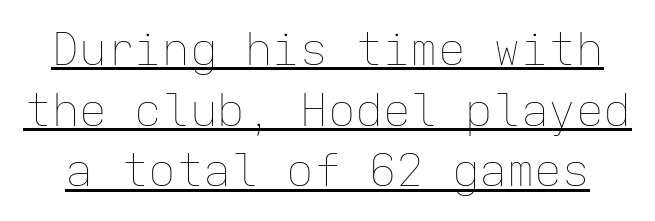
Q: Is the text bold? A: No.
Q: Is the text italic (slanted)? A: No, it is upright.
Q: Is the text underlined? A: Yes.
Q: Is the spacing between letters normal or unusually wide? A: Normal.
Q: Is the spacing between lines tight, normal or loose? A: Normal.
Q: Width (condensed, normal, or wide)? A: Normal.
Q: Stroke contrast? A: Low.
Q: x-height? A: Medium.
Q: Monospaced? A: Yes.
